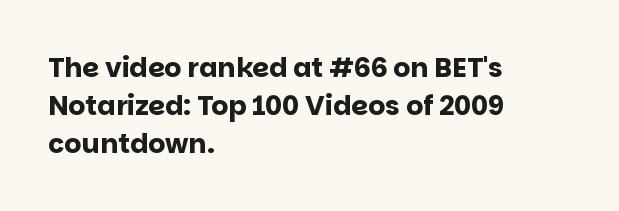
{"italic": "no", "bold": "yes", "underline": "no", "align": "left", "line_spacing": "normal", "line_spacing_ratio": 1.4, "letter_spacing": "normal", "letter_spacing_em": 0.0, "glyph_px": 27}
